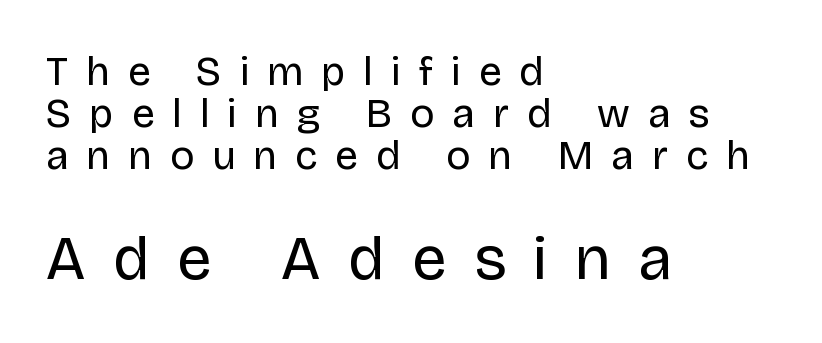
The image shows 62 px regular-weight sans-serif type, upright; set left-aligned, tight line spacing (1.02x), unusually wide letter spacing (+0.44 em), not underlined; the second (bottom) block is 1.51x larger; low stroke contrast and a large x-height.
